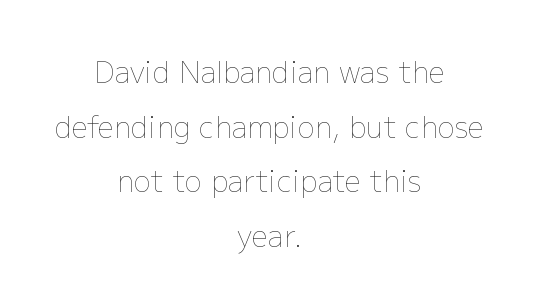
Q: Is the text bold? A: No.
Q: Is the text italic (slanted)? A: No, it is upright.
Q: Is the text underlined? A: No.
Q: How is the paragraph aligned? A: Centered.
Q: Is the spacing between letters normal or unusually wide? A: Normal.
Q: Width (condensed, normal, or wide)? A: Normal.
Q: Stroke contrast? A: Low.
Q: x-height? A: Medium.
Q: Monospaced? A: No.
